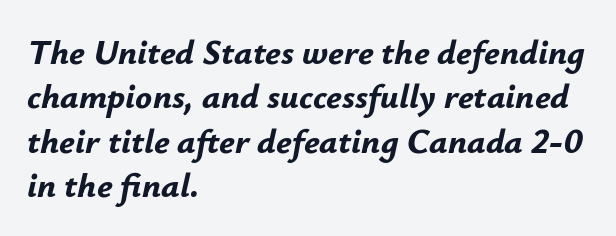
The image shows 35 px bold type, italic (leaning right); set left-aligned, normal line spacing (1.27x), normal letter spacing, not underlined; low stroke contrast and a small x-height.
